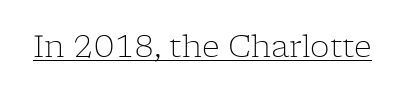
The weight tops out at a normal text grade. In terms of posture, this sample is upright. Caption: lettering with a line underneath. Looks like regular typesetting: each glyph gets only the width it needs.
